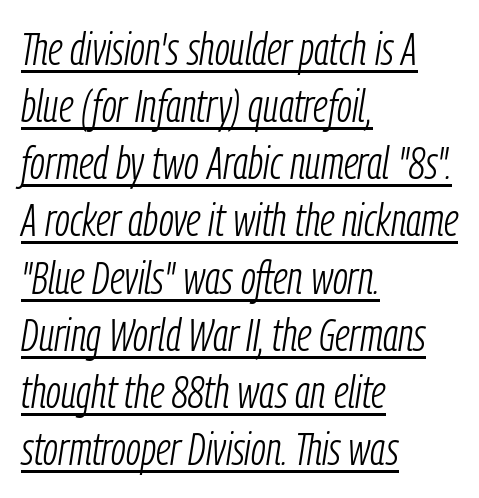
You could not count columns in this text — the font is proportionally spaced. Whoever set this chose a conventional vertical rhythm. Alignment: flush left. These lines keep a tight, regular rhythm from letter to letter. The rendering uses the underline text-decoration. Think standard paragraph weight, or any step lighter than that.
